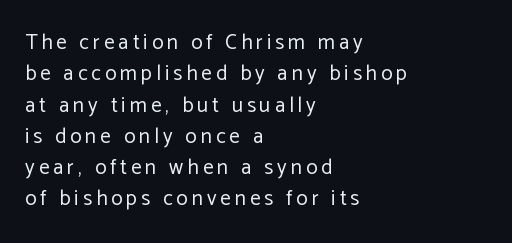
The image shows 21 px text type, upright; set left-aligned, normal line spacing (1.49x), not underlined.
